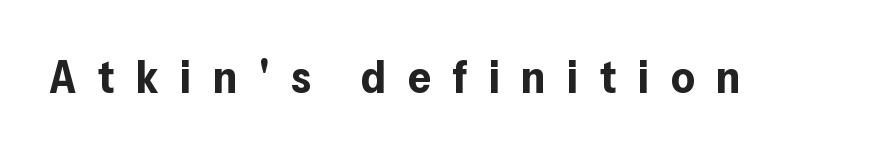
Q: Is the text bold? A: Yes.
Q: Is the text italic (slanted)? A: No, it is upright.
Q: Is the typeface a serif or a sans-serif typeface? A: Sans-serif.
Q: Is the text underlined? A: No.
Q: Is the spacing between letters normal or unusually wide? A: Unusually wide.
Q: Width (condensed, normal, or wide)? A: Normal.
Q: Stroke contrast? A: Low.
Q: x-height? A: Medium.
Q: Monospaced? A: No.
